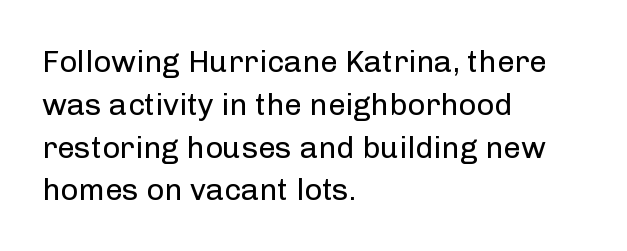
The image shows 31 px regular-weight sans-serif type, upright; set left-aligned, normal line spacing (1.38x), normal letter spacing, not underlined; low stroke contrast and a medium x-height.
